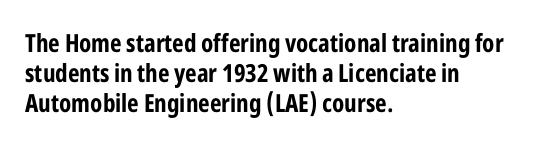
The passage shown is emphatically bold. The space directly below the letters is spotless. Tracking here is standard; glyphs follow each other at the usual distance. Where is the straight margin? On the left.
